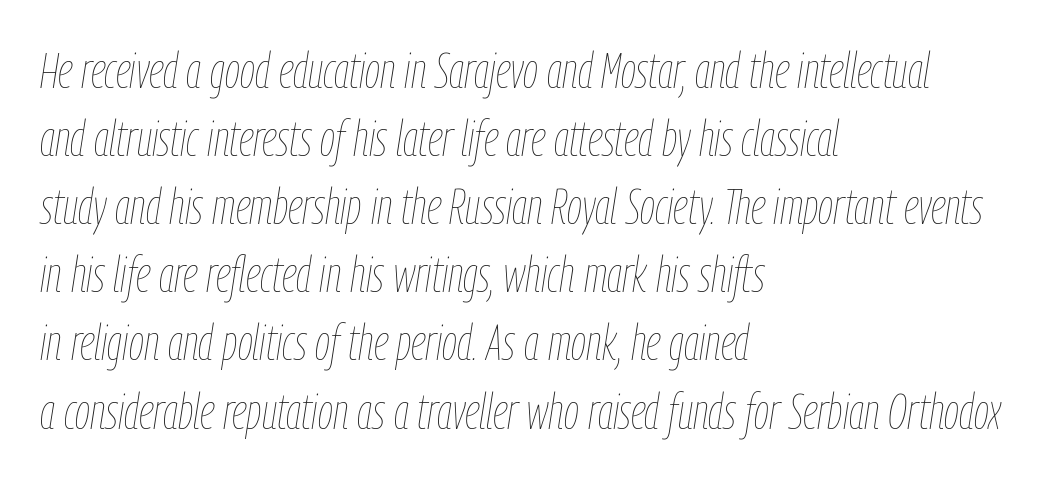
{"italic": "yes", "lean": "right", "slant_degrees": 9, "bold": "no", "weight": "thin", "width": "condensed", "stroke_contrast": "low", "x_height": "medium", "monospaced": "no", "underline": "no", "align": "left", "line_spacing": "normal", "line_spacing_ratio": 1.39, "letter_spacing": "normal", "letter_spacing_em": 0.0, "glyph_px": 49}
